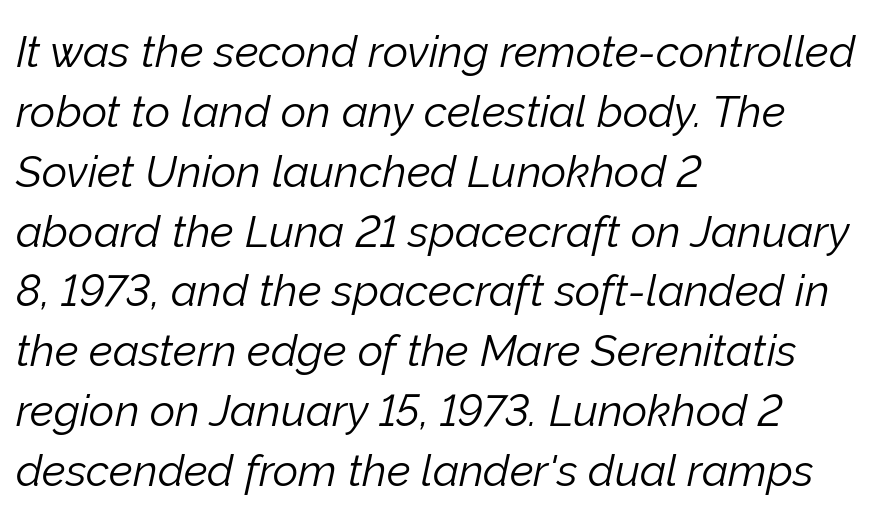
The strokes carry an ordinary text weight at most. Letters rest on an invisible, unmarked baseline. Default kerning and tracking; the words read as compact shapes. Character widths vary here, with narrow letters taking less room than wide ones. Horizontal alignment here is leftward, the default for most running prose. The axis of the letterforms is tilted away from vertical.
